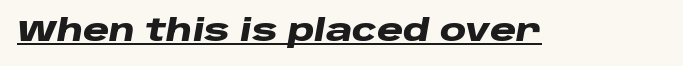
The image shows 30 px heavy, wide type, italic (leaning right); set normal letter spacing, underlined; low stroke contrast and a large x-height.
